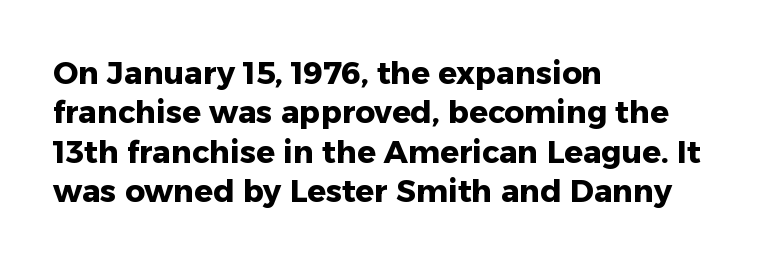
The image shows 31 px heavy sans-serif type, upright; set left-aligned, normal line spacing (1.27x), normal letter spacing, not underlined; low stroke contrast and a medium x-height.
